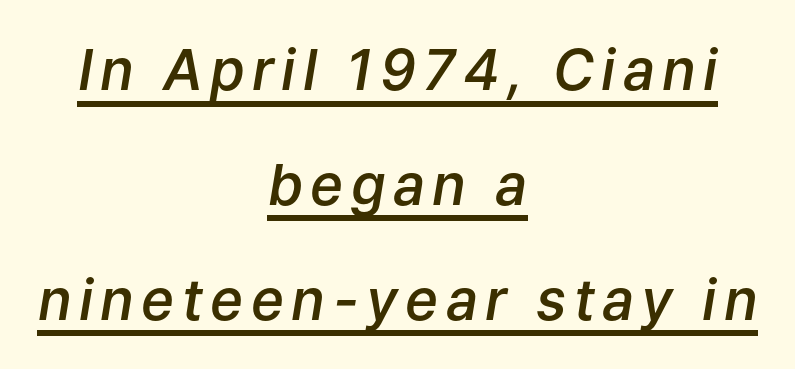
{"italic": "yes", "lean": "right", "slant_degrees": 9, "bold": "semi", "weight": "semibold", "width": "normal", "stroke_contrast": "low", "x_height": "medium", "monospaced": "no", "underline": "yes", "align": "center", "line_spacing": "loose", "line_spacing_ratio": 2.05, "glyph_px": 56}
